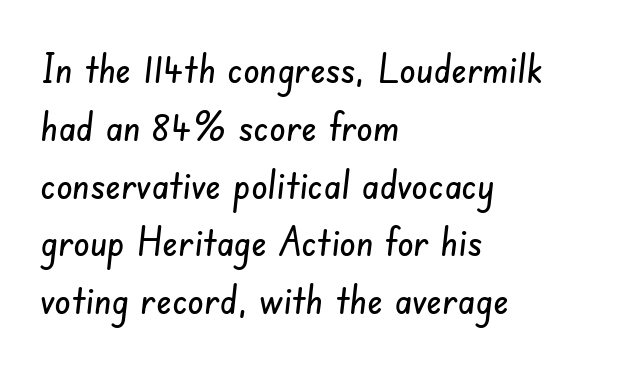
A normal amount of white space separates one row of letters from the next. The rag falls on the right side of this text block. Is this a fixed-width face? No — the glyphs have proportional, varying widths. Letterform terminals end flat and unadorned throughout the passage. The gap between lines stays unmarked. There is no visible air inserted between adjacent glyphs.
